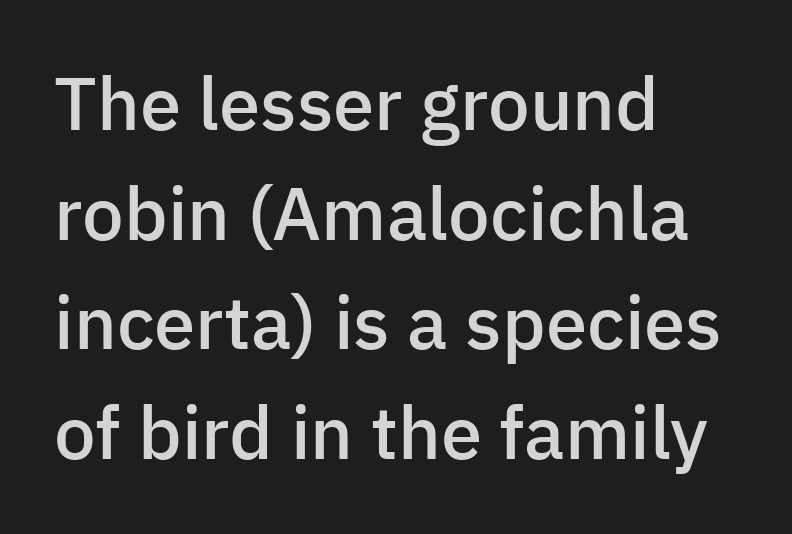
The image shows 74 px semibold sans-serif type, upright; set left-aligned, normal line spacing (1.48x), normal letter spacing, not underlined; low stroke contrast and a medium x-height.
